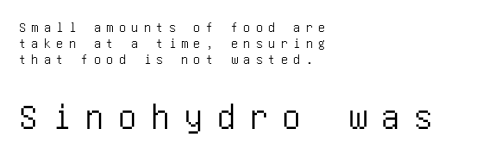
Q: Is the text italic (slanted)? A: No, it is upright.
Q: Is the typeface a serif or a sans-serif typeface? A: Sans-serif.
Q: Is the text underlined? A: No.
Q: How is the paragraph aligned? A: Left-aligned.
Q: Is the spacing between letters normal or unusually wide? A: Unusually wide.
Q: Is the spacing between lines tight, normal or loose? A: Tight.
Q: Which block of text is set in a larger size, the first (top) or the second (bottom)? A: The second (bottom) one.
Q: Width (condensed, normal, or wide)? A: Condensed.
Q: Stroke contrast? A: Low.
Q: x-height? A: Large.
